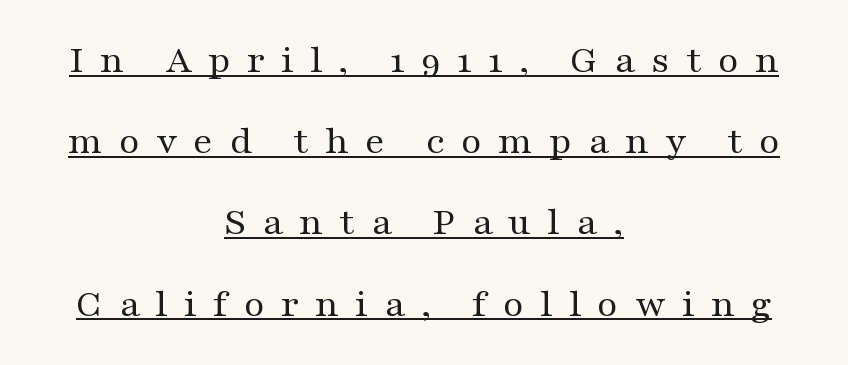
A serif font was chosen for this passage. Quick note: interline space is abundant. Compared with typical body copy, the letter spacing here is much looser. Here the designer chose a conventional face with non-uniform glyph widths. Emphasis is given by a line drawn under the lettering.
